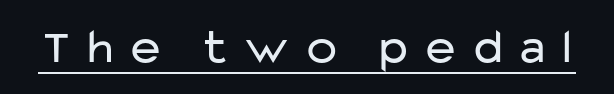
{"serif": "no", "italic": "no", "bold": "no", "weight": "regular", "width": "wide", "stroke_contrast": "low", "x_height": "medium", "monospaced": "no", "underline": "yes", "glyph_px": 49}
